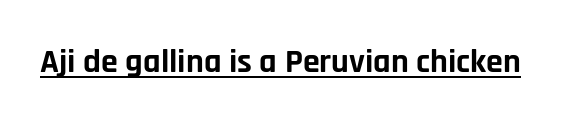
{"serif": "no", "italic": "no", "bold": "yes", "weight": "bold", "width": "normal", "stroke_contrast": "low", "x_height": "large", "monospaced": "no", "underline": "yes", "letter_spacing": "normal", "letter_spacing_em": 0.0, "glyph_px": 34}
